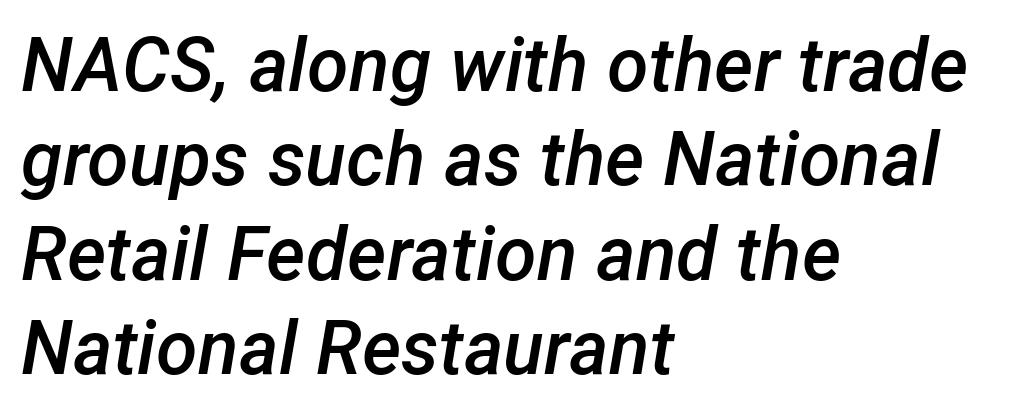
A classic flush-left, rag-right setting is used for this passage. A bit beefed up — I'd call it semibold rather than bold. The rendering uses a moderate line-height, typical for paragraphs. Proportional: the letters do not fall into vertical columns. Would a proofreader flag this as italicized? Yes.
